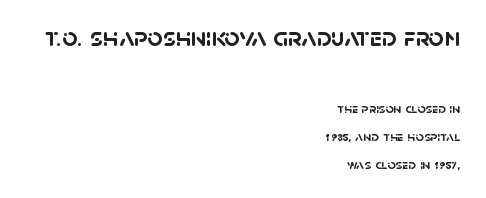
The image shows 27 px bold type; set right-aligned, loose line spacing (2.0x), normal letter spacing, not underlined; the first (top) block is 1.93x larger.
